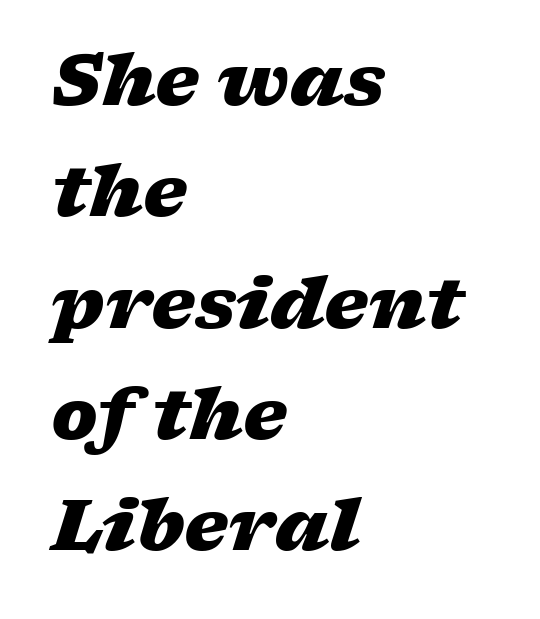
The image shows 70 px heavy, wide type, italic (leaning right); set left-aligned, normal line spacing (1.59x), normal letter spacing, not underlined; low stroke contrast and a medium x-height.
